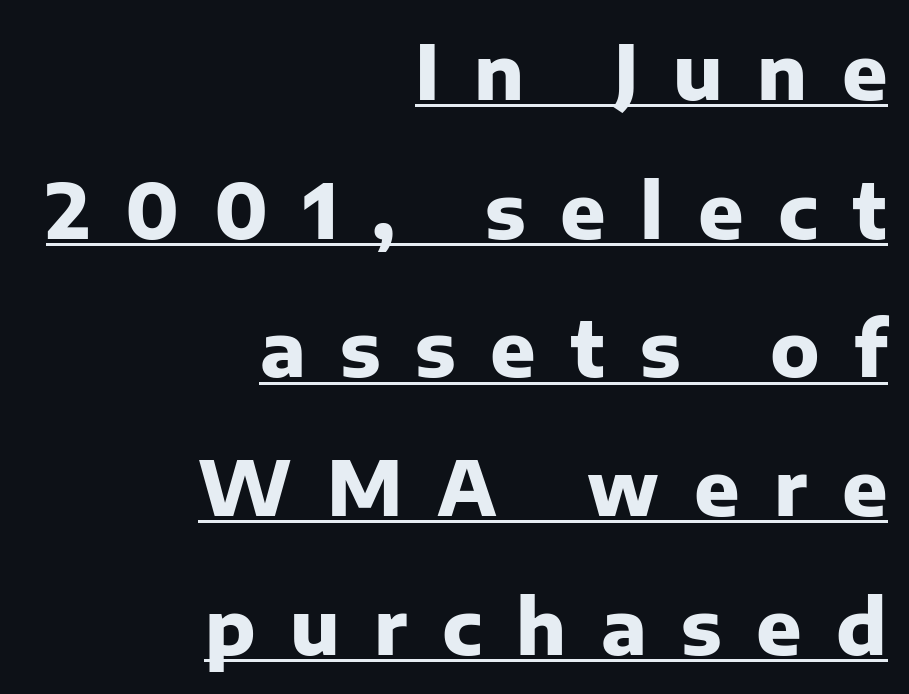
The text was rendered using a sans face with plain stroke endings. The typesetter chose a ragged-left arrangement here. A typesetter would call this heavily tracked-out type. The passage shown is typed in a proportional face where columns would drift. Has an underline been added? It has. As a designer I'd log this as weight 700, bold.
